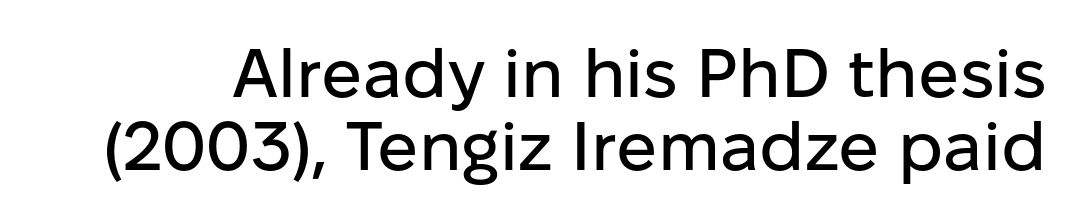
{"serif": "no", "italic": "no", "width": "normal", "stroke_contrast": "low", "x_height": "medium", "monospaced": "no", "underline": "no", "line_spacing": "tight", "line_spacing_ratio": 1.08, "letter_spacing": "normal", "letter_spacing_em": 0.0, "glyph_px": 68}
